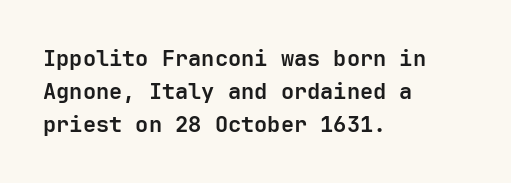
{"italic": "no", "bold": "yes", "underline": "no", "align": "left", "line_spacing": "normal", "line_spacing_ratio": 1.51, "letter_spacing": "normal", "letter_spacing_em": 0.0, "glyph_px": 22}
